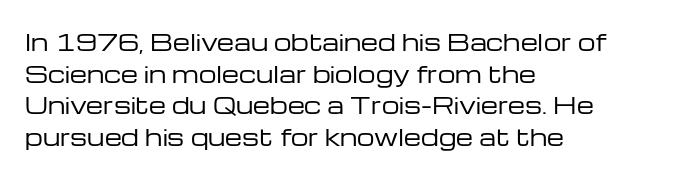
Ordinary non-slanted type is in use. Whoever set this chose a conventional vertical rhythm. Nothing unusual about the tracking: characters are spaced as the font intends. Every row of glyphs begins at an identical x-position on the left.
